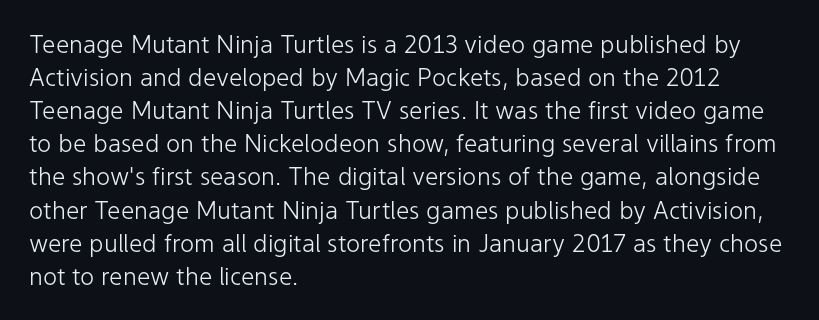
Q: Is the text bold? A: No.
Q: Is the text italic (slanted)? A: No, it is upright.
Q: Is the text underlined? A: No.
Q: How is the paragraph aligned? A: Left-aligned.
Q: Is the spacing between letters normal or unusually wide? A: Normal.
Q: Is the spacing between lines tight, normal or loose? A: Normal.
